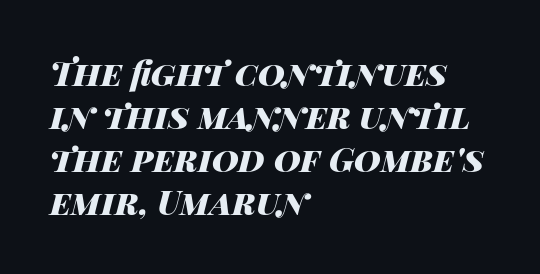
{"italic": "yes", "lean": "right", "slant_degrees": 14, "bold": "yes", "weight": "heavy", "width": "wide", "stroke_contrast": "high", "x_height": "large", "monospaced": "no", "underline": "no", "align": "left", "line_spacing": "normal", "line_spacing_ratio": 1.3, "letter_spacing": "normal", "letter_spacing_em": 0.0, "glyph_px": 33}
